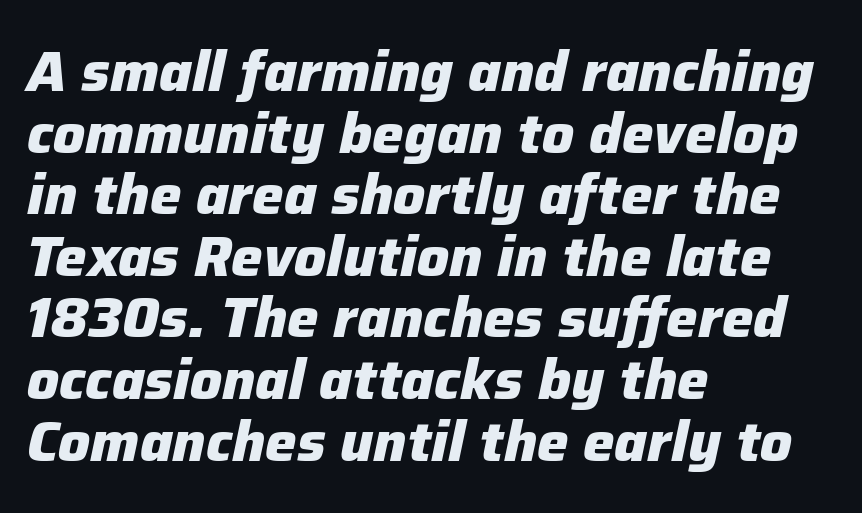
Q: Is the text bold? A: Yes.
Q: Is the text italic (slanted)? A: Yes, it leans right by about 12 degrees.
Q: Is the text underlined? A: No.
Q: How is the paragraph aligned? A: Left-aligned.
Q: Is the spacing between letters normal or unusually wide? A: Normal.
Q: Is the spacing between lines tight, normal or loose? A: Tight.
Q: Width (condensed, normal, or wide)? A: Normal.
Q: Stroke contrast? A: Low.
Q: x-height? A: Medium.
Q: Monospaced? A: No.
